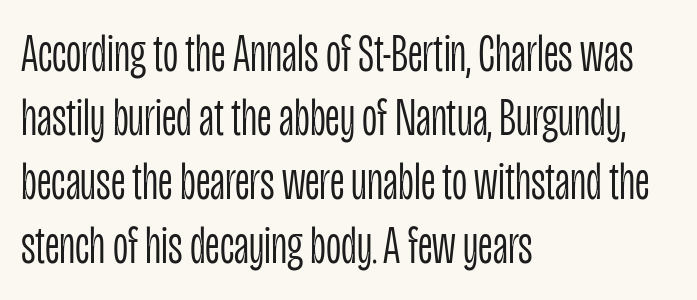
The image shows 53 px light, condensed sans-serif type, upright; set left-aligned, line spacing 1.21x, normal letter spacing, not underlined; low stroke contrast and a large x-height.
